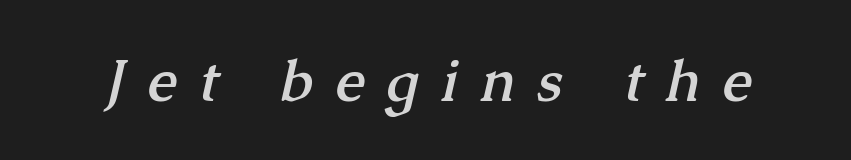
Small tapered or slab feet sit at the stroke ends, so this counts as serif. A typesetter would call this proportional, since set widths differ per character. The specimen omits any rule beneath the text block's lines. Is the type bold? Yes — the strokes are clearly thick and heavy. This sample uses expanded letter spacing, leaving extra air between glyphs.
